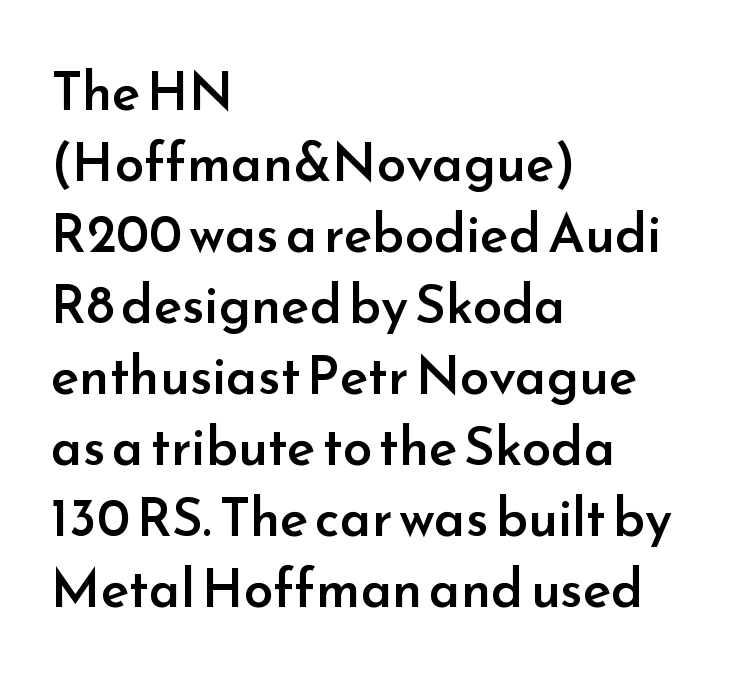
{"serif": "no", "italic": "no", "bold": "semi", "weight": "semibold", "width": "normal", "stroke_contrast": "low", "x_height": "small", "monospaced": "no", "underline": "no", "align": "left", "line_spacing": "normal", "line_spacing_ratio": 1.34, "letter_spacing": "normal", "letter_spacing_em": 0.0, "glyph_px": 53}
